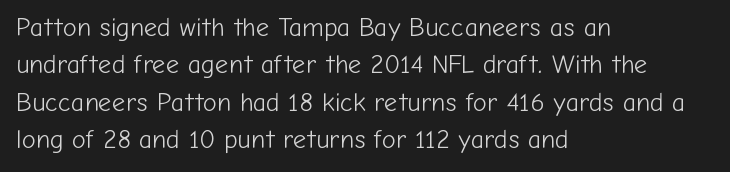
{"italic": "no", "bold": "no", "underline": "no", "align": "left", "line_spacing": "normal", "line_spacing_ratio": 1.44, "letter_spacing": "normal", "letter_spacing_em": 0.0, "glyph_px": 26}
